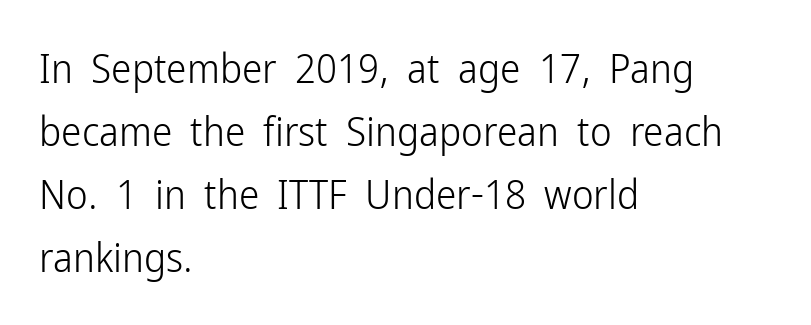
Q: Is the text bold? A: No.
Q: Is the text italic (slanted)? A: No, it is upright.
Q: Is the typeface a serif or a sans-serif typeface? A: Sans-serif.
Q: Is the text underlined? A: No.
Q: How is the paragraph aligned? A: Left-aligned.
Q: Is the spacing between letters normal or unusually wide? A: Normal.
Q: Is the spacing between lines tight, normal or loose? A: Normal.
Q: Width (condensed, normal, or wide)? A: Condensed.
Q: Stroke contrast? A: Low.
Q: x-height? A: Medium.
Q: Monospaced? A: No.
